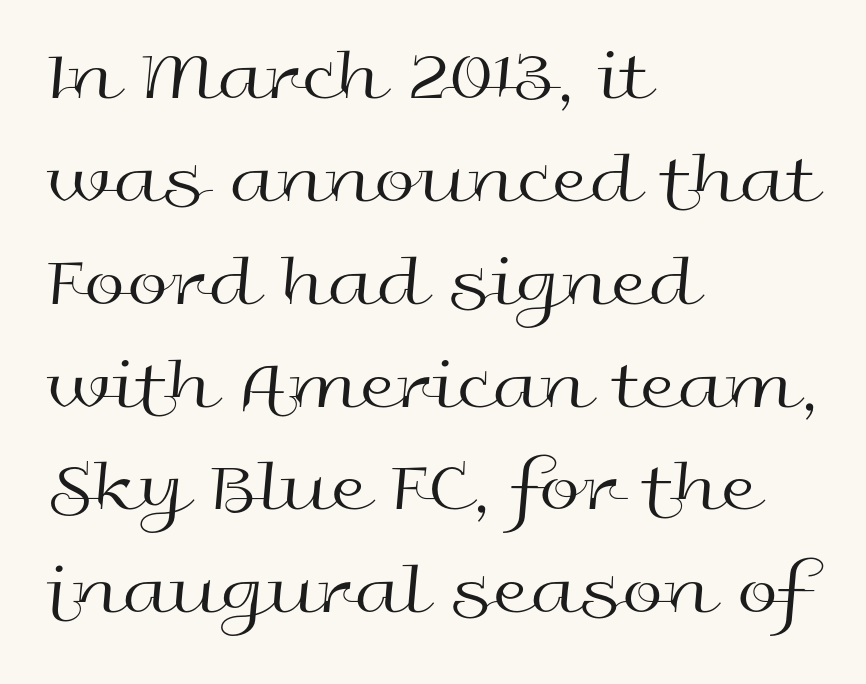
Character widths vary here, with narrow letters taking less room than wide ones. Is there any slant? The stems are plumb. These lines stack with their left ends in a neat column. Bold? No — there's no thickening of the strokes.
